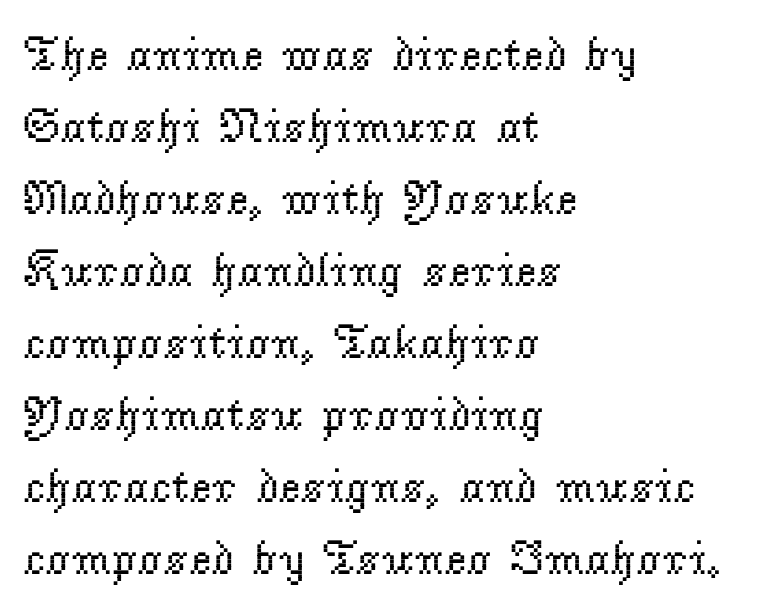
Rule under the text: the space is simply empty. Summary of vertical rhythm: regular, with standard interline spacing. Think of a printed novel: that variable character pitch is what you see here. Ordinary non-slanted type is in use.
